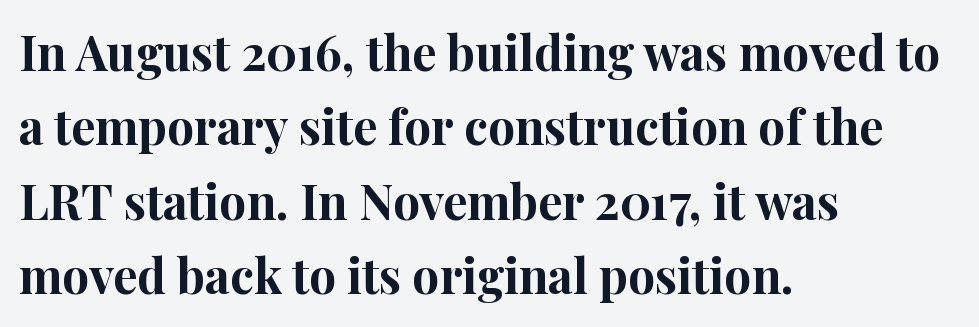
The image shows 48 px bold serif type, upright; set left-aligned, normal line spacing (1.55x), normal letter spacing, not underlined; high stroke contrast and a medium x-height.
